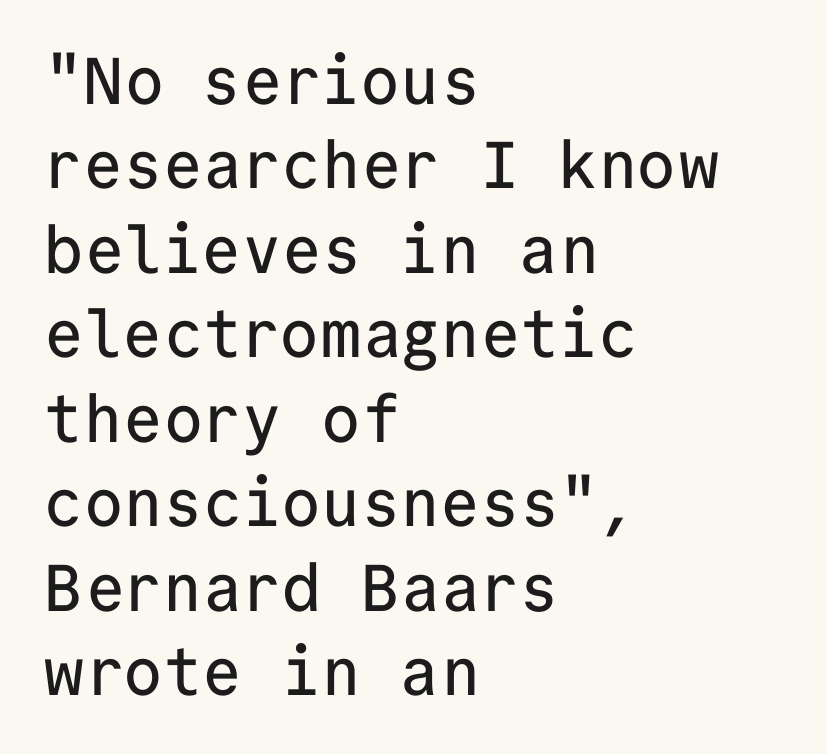
The image shows 66 px sans-serif type, upright, monospaced; set left-aligned, normal line spacing (1.28x), normal letter spacing, not underlined; low stroke contrast and a medium x-height.
